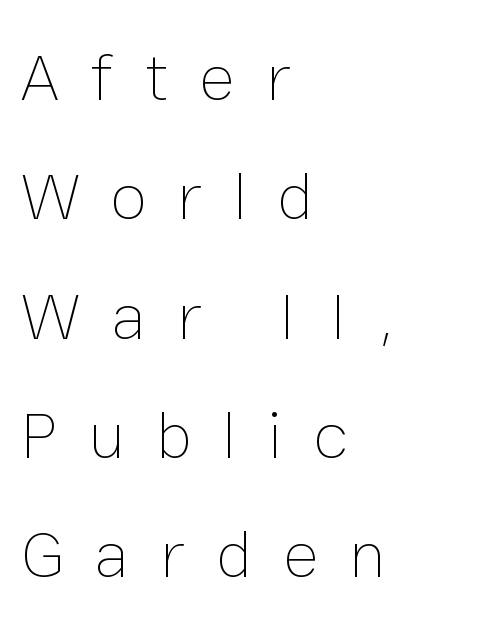
Q: Is the text bold? A: No.
Q: Is the text italic (slanted)? A: No, it is upright.
Q: Is the text underlined? A: No.
Q: How is the paragraph aligned? A: Left-aligned.
Q: Is the spacing between letters normal or unusually wide? A: Unusually wide.
Q: Width (condensed, normal, or wide)? A: Normal.
Q: Stroke contrast? A: Low.
Q: x-height? A: Medium.
Q: Monospaced? A: No.
